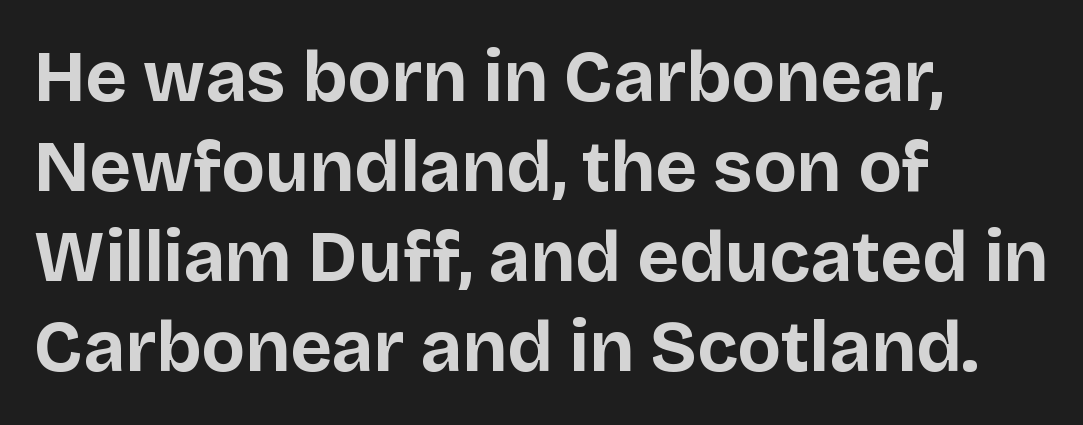
{"serif": "no", "italic": "no", "bold": "yes", "weight": "bold", "width": "normal", "stroke_contrast": "low", "x_height": "large", "monospaced": "no", "underline": "no", "align": "left", "line_spacing": "normal", "line_spacing_ratio": 1.25, "letter_spacing": "normal", "letter_spacing_em": 0.0, "glyph_px": 72}
